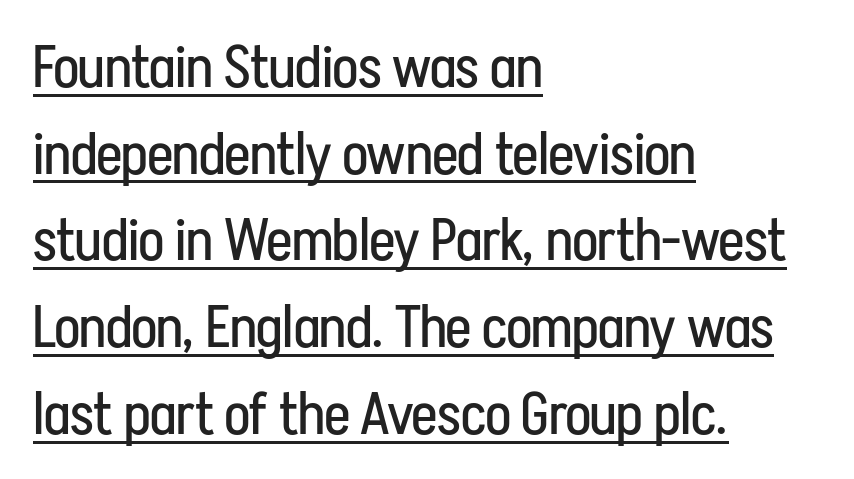
The image shows 59 px regular-weight, condensed sans-serif type, upright; set left-aligned, normal line spacing (1.47x), normal letter spacing, underlined; low stroke contrast and a medium x-height.
